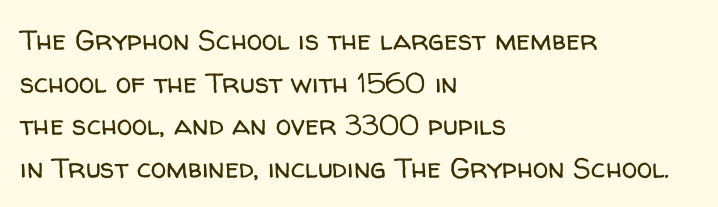
Q: Is the text bold? A: No.
Q: Is the text italic (slanted)? A: No, it is upright.
Q: Is the typeface a serif or a sans-serif typeface? A: Sans-serif.
Q: Is the text underlined? A: No.
Q: How is the paragraph aligned? A: Left-aligned.
Q: Is the spacing between letters normal or unusually wide? A: Normal.
Q: Is the spacing between lines tight, normal or loose? A: Normal.
Q: Width (condensed, normal, or wide)? A: Normal.
Q: Stroke contrast? A: Low.
Q: x-height? A: Medium.
Q: Monospaced? A: No.
